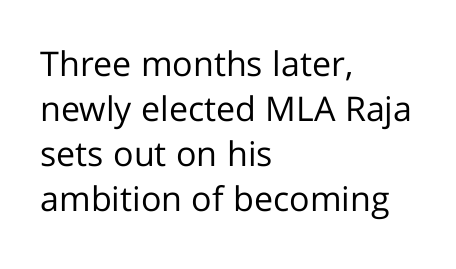
Rule under the text: the space is simply empty. Nope, not italic — everything's standing straight. Which margin do the lines hug? The left one — the right edge is uneven. Nope, no serifs anywhere on these letters. Interline gaps are of average width in this sample.
